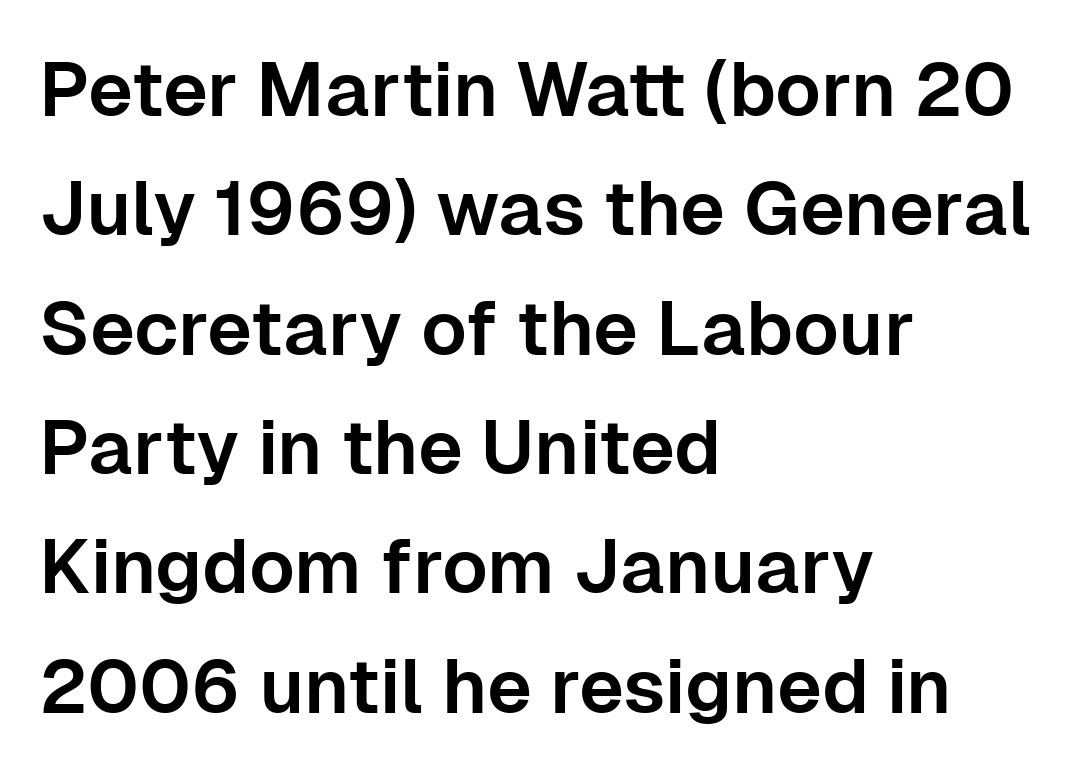
{"serif": "no", "italic": "no", "width": "normal", "stroke_contrast": "low", "x_height": "medium", "monospaced": "no", "underline": "no", "align": "left", "line_spacing": "normal", "line_spacing_ratio": 1.57, "letter_spacing": "normal", "letter_spacing_em": 0.0, "glyph_px": 76}
